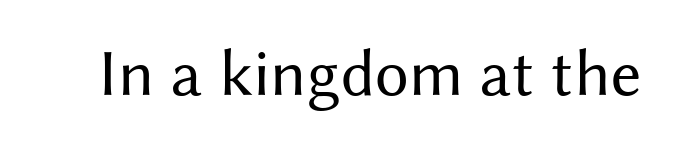
The typeface has the unassuming heft of standard copy or less. Italic? Not at all — the glyphs are vertical. The horizontal fit of the characters is conventional and even. The letters advance in unequal steps, a hallmark of proportional type.
